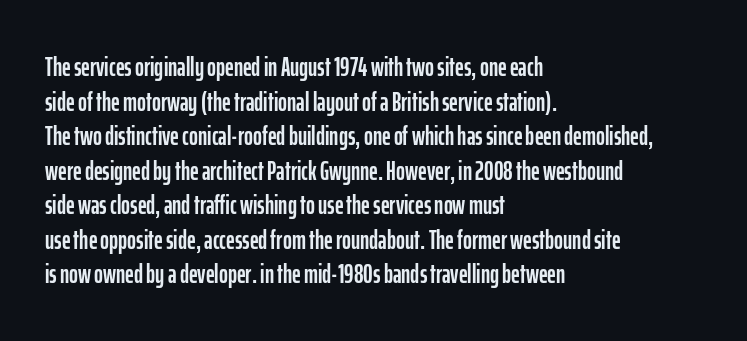
The image shows 27 px text type, upright; set left-aligned, normal line spacing (1.28x), normal letter spacing, not underlined.
